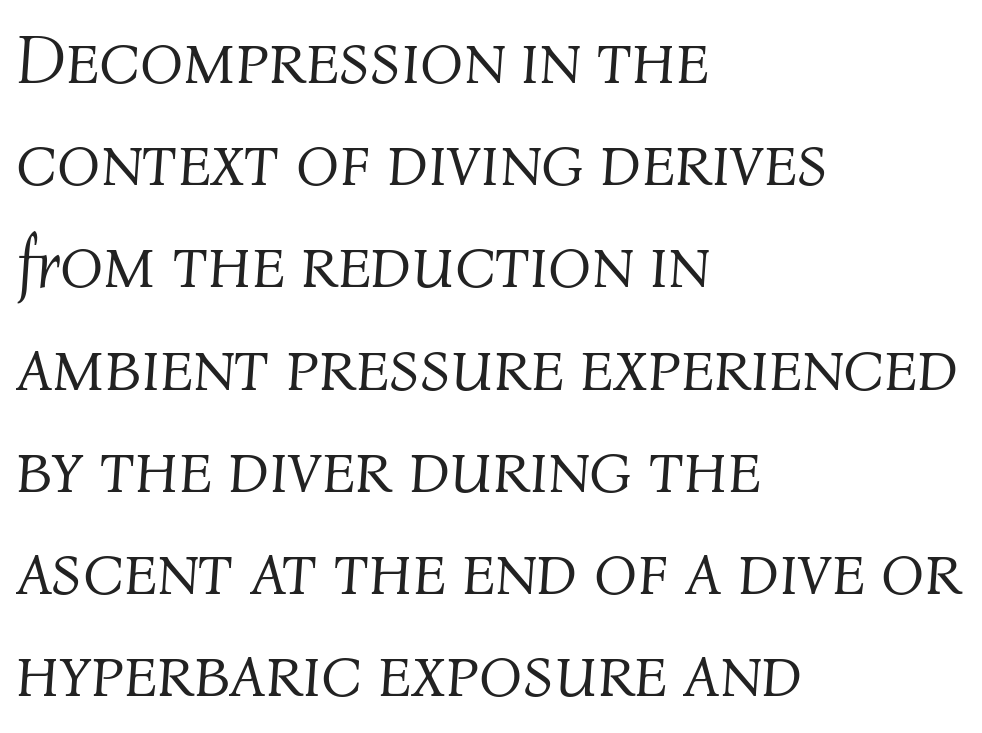
{"italic": "yes", "lean": "right", "slant_degrees": 4, "bold": "no", "weight": "light", "width": "normal", "stroke_contrast": "medium", "x_height": "medium", "monospaced": "no", "underline": "no", "align": "left", "line_spacing": "normal", "line_spacing_ratio": 1.44, "letter_spacing": "normal", "letter_spacing_em": 0.0, "glyph_px": 71}
